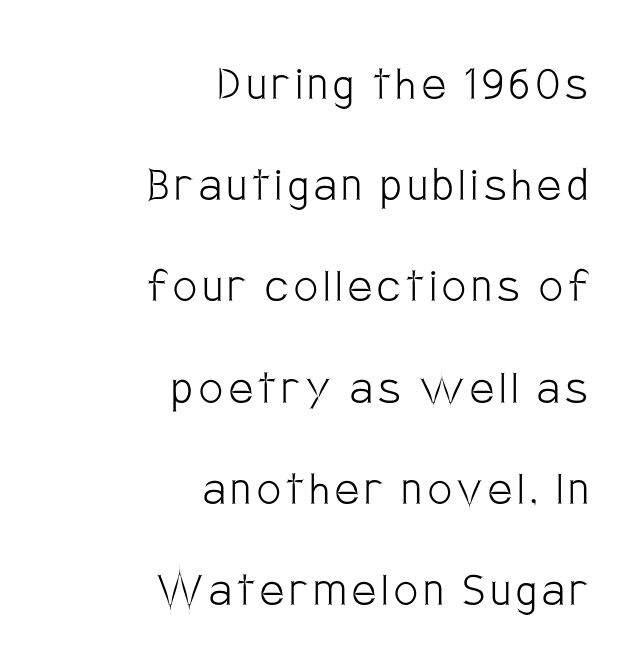
{"serif": "no", "italic": "no", "bold": "no", "weight": "light", "width": "condensed", "stroke_contrast": "low", "x_height": "large", "monospaced": "no", "underline": "no", "align": "right", "line_spacing": "loose", "line_spacing_ratio": 1.91, "glyph_px": 53}
